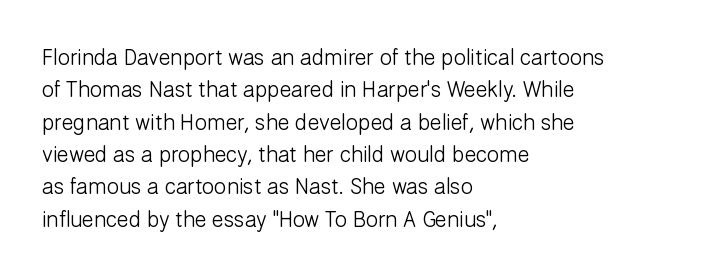
Does extra space separate the letters? No, they use regular spacing. Compared with a typical body face, this is equally light or lighter still. Casual observation: everything's shoved over to the left. This sample keeps an unexceptional amount of space between lines.
